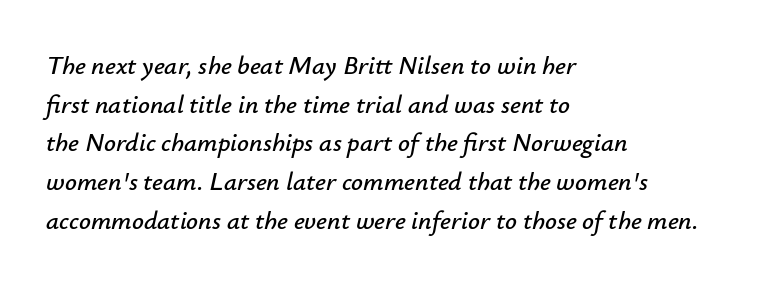
{"italic": "yes", "lean": "right", "slant_degrees": 12, "underline": "no", "align": "left", "line_spacing": "normal", "line_spacing_ratio": 1.49, "letter_spacing": "normal", "letter_spacing_em": 0.0, "glyph_px": 26}
